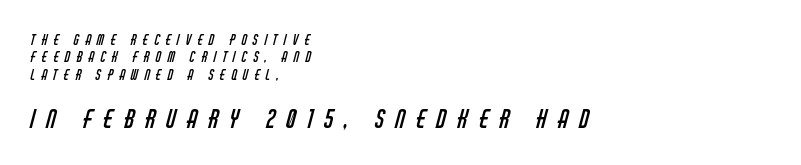
The image shows 25 px text type; set left-aligned, line spacing 1.24x, unusually wide letter spacing (+0.44 em), not underlined; the second (bottom) block is 1.79x larger.
